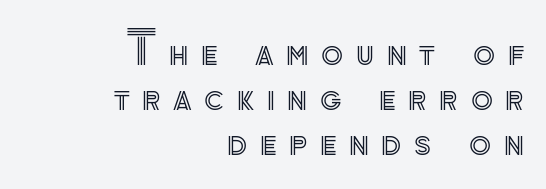
These lines were composed using upright roman letters. Decoration check: the copy has no underline. Leading is clearly below the norm, producing a dense column. A typesetter would call this heavily tracked-out type. The text block is weighted toward the right margin, trailing off unevenly leftward.
